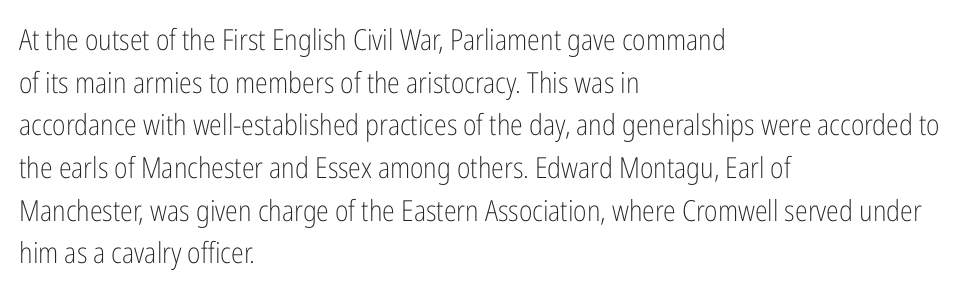
The specimen omits any rule beneath the text block's lines. Layout note: lines flush left. Here the designer chose a conventional face with non-uniform glyph widths. Inter-character spacing is left at the font's built-in metrics. Each letter's strokes conclude bluntly, with no projecting serifs. A roman cut, with each character standing at attention.
